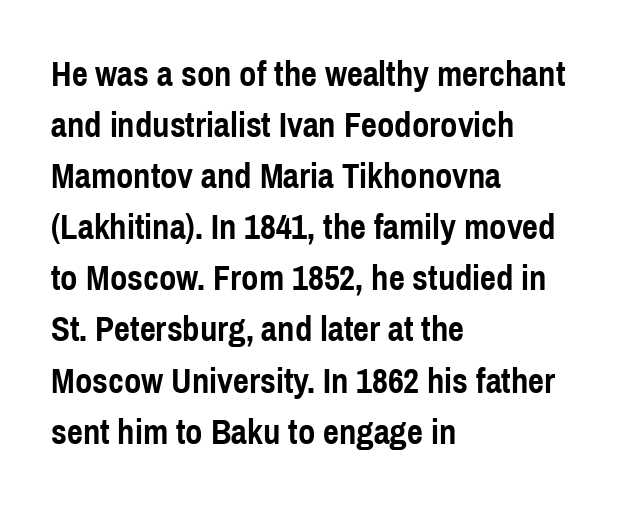
The image shows 35 px semibold, condensed sans-serif type, upright; set left-aligned, normal line spacing (1.46x), normal letter spacing, not underlined; a medium x-height.
